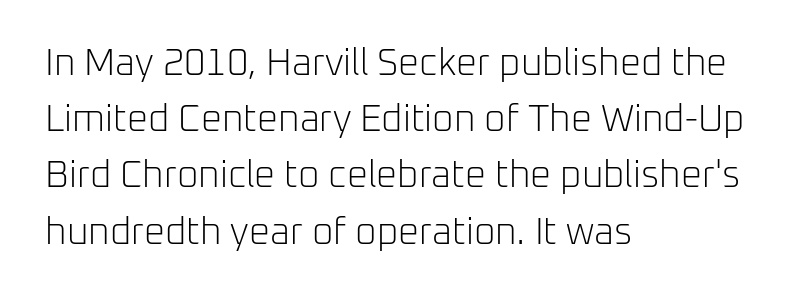
Every row of glyphs begins at an identical x-position on the left. Posture: vertical. Think of a printed novel: that variable character pitch is what you see here. The weight would be labelled regular, book, light, or lighter still.
